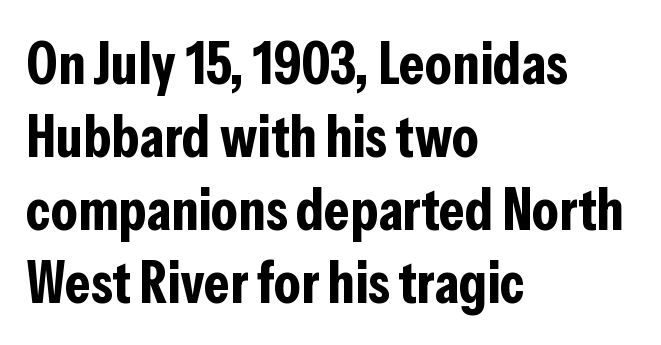
{"serif": "no", "italic": "no", "bold": "yes", "weight": "bold", "width": "condensed", "stroke_contrast": "low", "x_height": "medium", "monospaced": "no", "underline": "no", "align": "left", "line_spacing_ratio": 1.24, "letter_spacing": "normal", "letter_spacing_em": 0.0, "glyph_px": 59}
